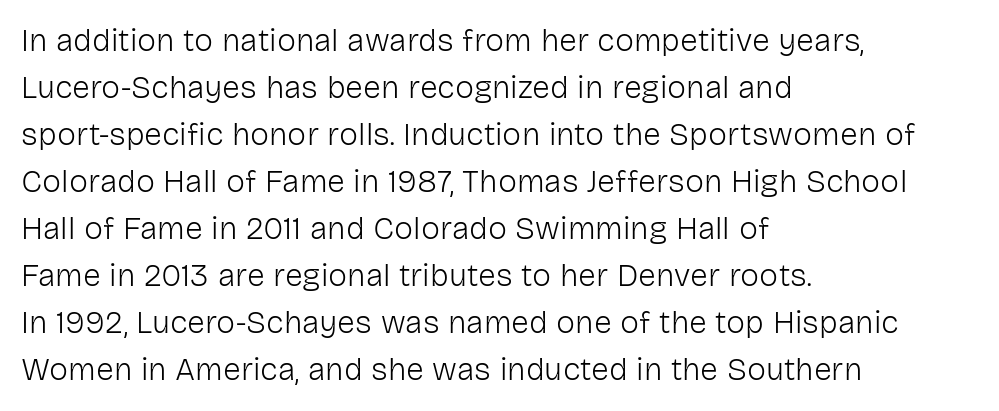
{"serif": "no", "italic": "no", "bold": "no", "weight": "light", "width": "normal", "stroke_contrast": "low", "x_height": "medium", "monospaced": "no", "underline": "no", "align": "left", "line_spacing": "normal", "line_spacing_ratio": 1.47, "letter_spacing": "normal", "letter_spacing_em": 0.0, "glyph_px": 32}
